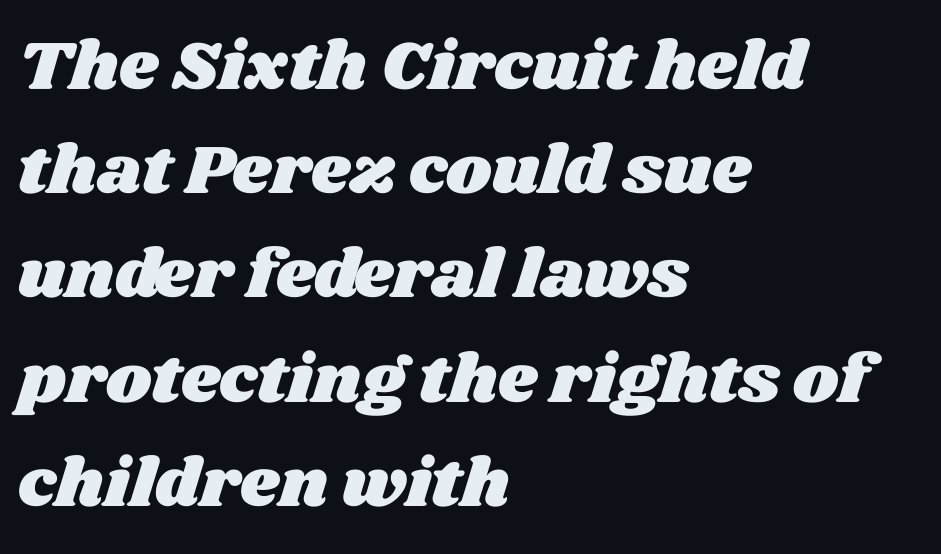
Q: Is the text underlined? A: No.
Q: How is the paragraph aligned? A: Left-aligned.
Q: Is the spacing between letters normal or unusually wide? A: Normal.
Q: Is the spacing between lines tight, normal or loose? A: Normal.
Q: Width (condensed, normal, or wide)? A: Wide.
Q: Stroke contrast? A: Medium.
Q: x-height? A: Large.
Q: Monospaced? A: No.
